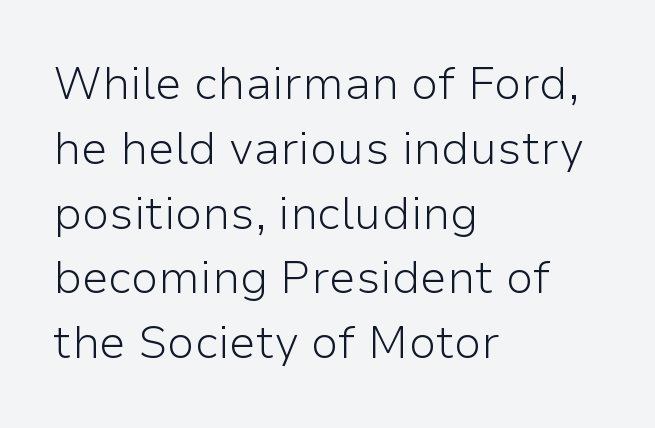
The image shows 45 px light sans-serif type, upright; set left-aligned, normal line spacing (1.44x), normal letter spacing, not underlined; low stroke contrast and a medium x-height.
